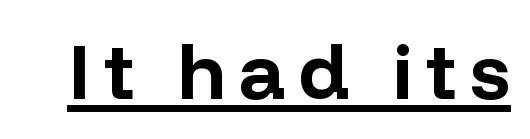
The image shows 79 px bold sans-serif type, upright; set underlined; low stroke contrast and a medium x-height.
